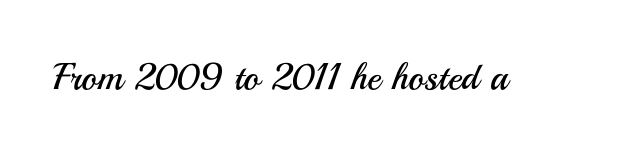
{"serif": "no", "bold": "no", "weight": "regular", "width": "normal", "stroke_contrast": "medium", "x_height": "small", "monospaced": "no", "underline": "no", "letter_spacing": "normal", "letter_spacing_em": 0.0, "glyph_px": 37}
